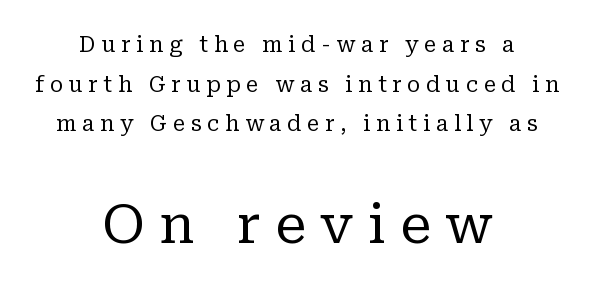
The image shows 53 px regular-weight serif type, upright; set centered, line spacing 1.89x, unusually wide letter spacing (+0.27 em), not underlined; the second (bottom) block is 2.52x larger; low stroke contrast and a medium x-height.
